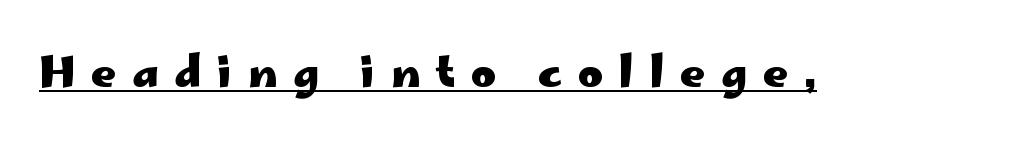
The image shows 43 px heavy, wide sans-serif type, upright; set unusually wide letter spacing (+0.37 em), underlined; low stroke contrast and a small x-height.
